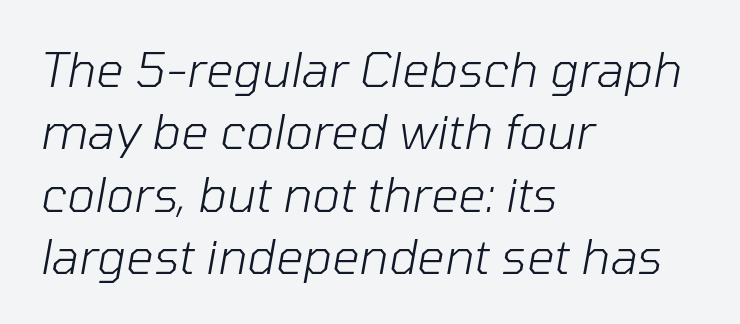
The image shows 48 px light type, italic (leaning right); set left-aligned, normal line spacing (1.3x), normal letter spacing, not underlined; low stroke contrast and a medium x-height.
